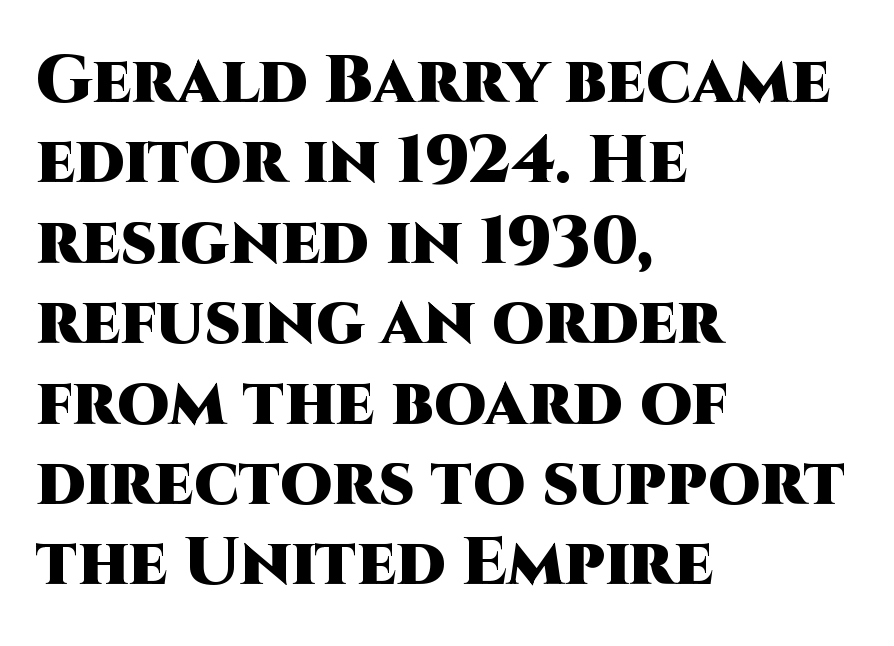
Q: Is the text bold? A: Yes.
Q: Is the text italic (slanted)? A: No, it is upright.
Q: Is the typeface a serif or a sans-serif typeface? A: Sans-serif.
Q: Is the text underlined? A: No.
Q: How is the paragraph aligned? A: Left-aligned.
Q: Is the spacing between letters normal or unusually wide? A: Normal.
Q: Width (condensed, normal, or wide)? A: Normal.
Q: Stroke contrast? A: High.
Q: x-height? A: Large.
Q: Monospaced? A: No.
